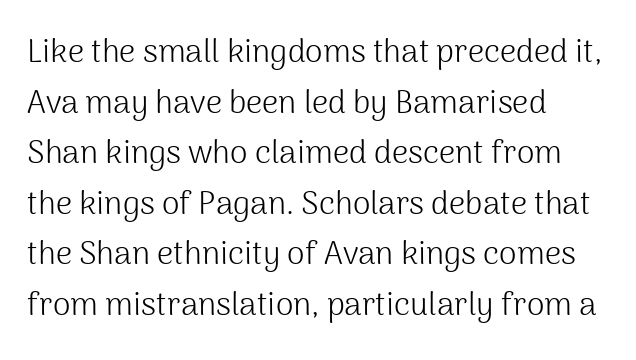
The image shows 32 px light sans-serif type, upright; set left-aligned, normal line spacing (1.58x), normal letter spacing, not underlined; medium stroke contrast and a medium x-height.
